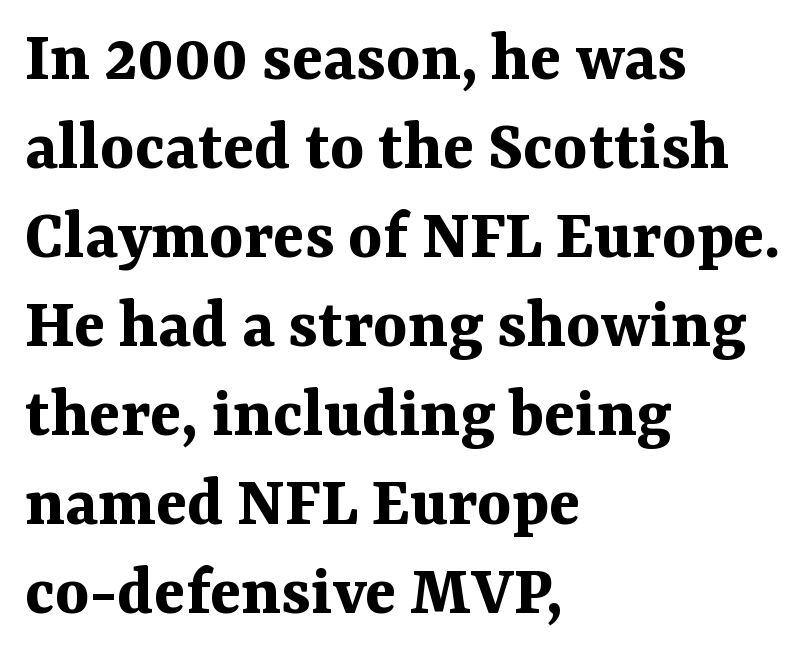
{"serif": "yes", "italic": "no", "bold": "yes", "weight": "bold", "width": "normal", "stroke_contrast": "medium", "x_height": "medium", "monospaced": "no", "underline": "no", "align": "left", "line_spacing_ratio": 1.22, "letter_spacing": "normal", "letter_spacing_em": 0.0, "glyph_px": 73}
